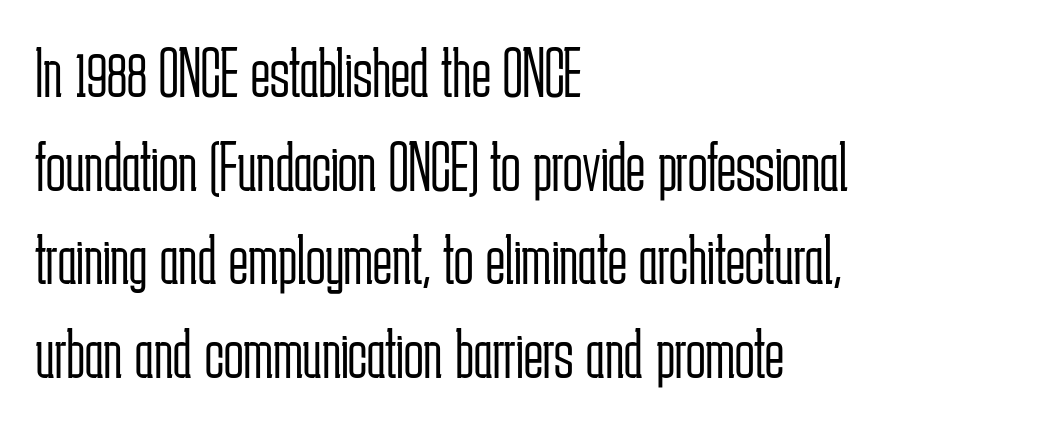
Q: Is the text bold? A: No.
Q: Is the text italic (slanted)? A: No, it is upright.
Q: Is the typeface a serif or a sans-serif typeface? A: Sans-serif.
Q: Is the text underlined? A: No.
Q: How is the paragraph aligned? A: Left-aligned.
Q: Is the spacing between letters normal or unusually wide? A: Normal.
Q: Is the spacing between lines tight, normal or loose? A: Normal.
Q: Width (condensed, normal, or wide)? A: Condensed.
Q: Stroke contrast? A: Low.
Q: x-height? A: Medium.
Q: Monospaced? A: No.
